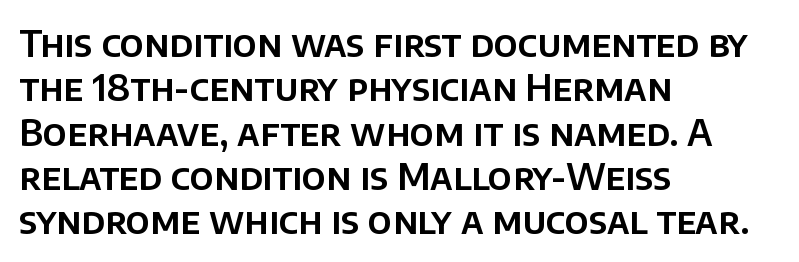
The image shows 36 px sans-serif type, upright; set left-aligned, line spacing 1.23x, normal letter spacing, not underlined; low stroke contrast and a large x-height.
